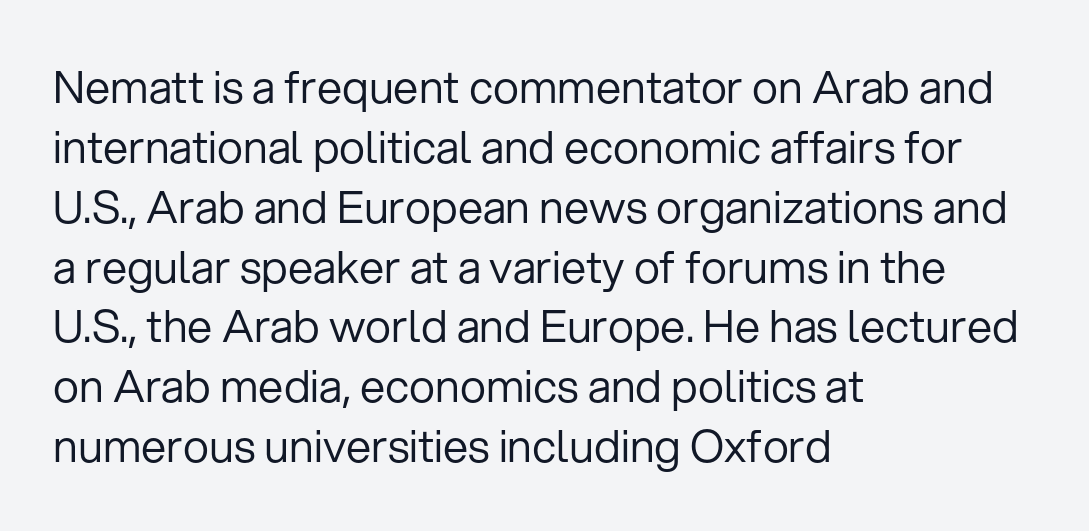
{"serif": "no", "italic": "no", "bold": "no", "weight": "regular", "width": "normal", "stroke_contrast": "low", "x_height": "medium", "monospaced": "no", "underline": "no", "align": "left", "line_spacing": "normal", "line_spacing_ratio": 1.33, "letter_spacing": "normal", "letter_spacing_em": 0.0, "glyph_px": 45}
